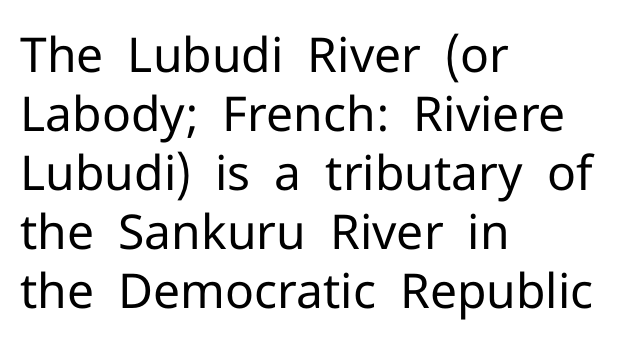
The image shows 48 px regular-weight sans-serif type, upright; set left-aligned, line spacing 1.23x, normal letter spacing, not underlined; low stroke contrast and a medium x-height.
